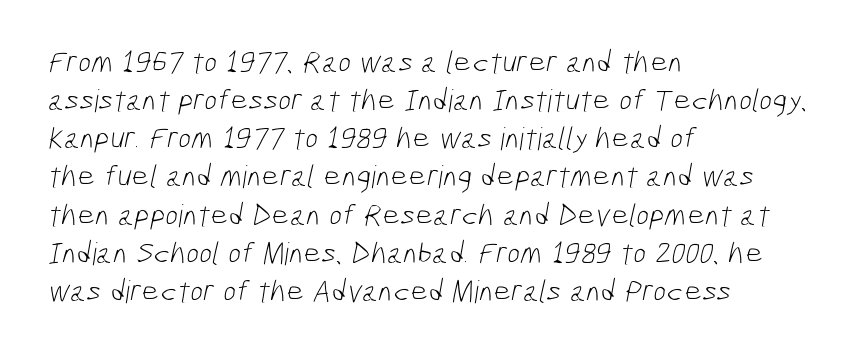
Think of a printed novel: that variable character pitch is what you see here. To sum up the face: it is a sans, with no serifs. In CSS terms this would be text-align: left. Is the stroke heavy? The answer is a plain regular-or-lighter.
